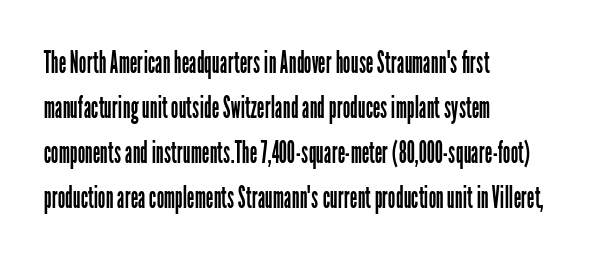
Q: Is the text bold? A: No.
Q: Is the text italic (slanted)? A: No, it is upright.
Q: Is the typeface a serif or a sans-serif typeface? A: Sans-serif.
Q: Is the text underlined? A: No.
Q: How is the paragraph aligned? A: Left-aligned.
Q: Is the spacing between letters normal or unusually wide? A: Normal.
Q: Is the spacing between lines tight, normal or loose? A: Normal.
Q: Width (condensed, normal, or wide)? A: Condensed.
Q: Stroke contrast? A: Low.
Q: x-height? A: Medium.
Q: Monospaced? A: No.
